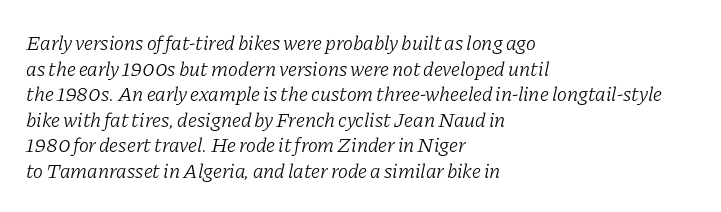
Q: Is the text bold? A: No.
Q: Is the text italic (slanted)? A: Yes, it leans right by about 11 degrees.
Q: Is the text underlined? A: No.
Q: How is the paragraph aligned? A: Left-aligned.
Q: Is the spacing between letters normal or unusually wide? A: Normal.
